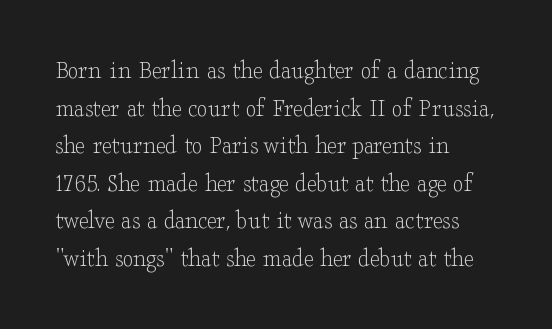
{"italic": "no", "bold": "no", "underline": "no", "align": "left", "line_spacing": "normal", "line_spacing_ratio": 1.39, "letter_spacing": "normal", "letter_spacing_em": 0.0, "glyph_px": 27}
